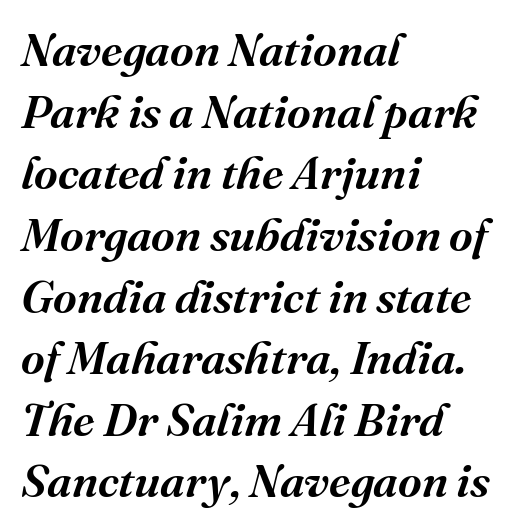
The image shows 46 px serif type, italic (leaning right); set left-aligned, normal line spacing (1.34x), normal letter spacing, not underlined; medium stroke contrast and a medium x-height.
